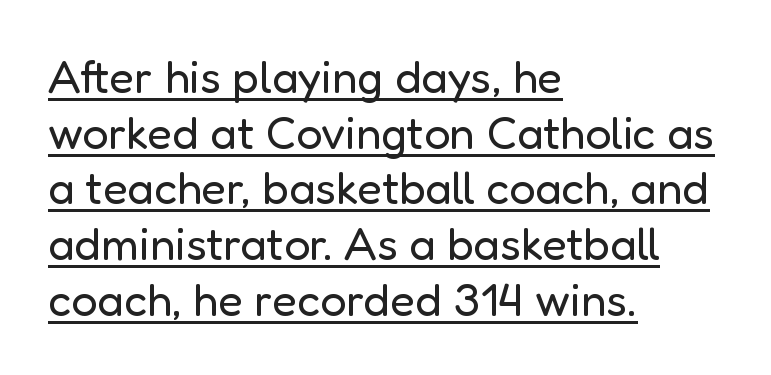
The image shows 46 px regular-weight sans-serif type, upright; set left-aligned, line spacing 1.21x, normal letter spacing, underlined; low stroke contrast and a medium x-height.
